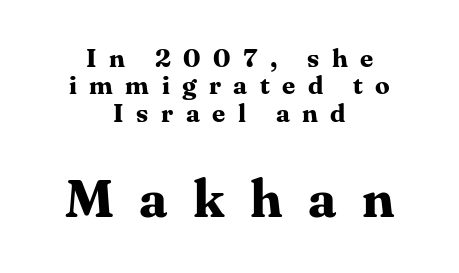
{"serif": "yes", "italic": "no", "bold": "yes", "weight": "bold", "width": "normal", "stroke_contrast": "medium", "x_height": "medium", "monospaced": "no", "underline": "no", "align": "center", "line_spacing": "tight", "line_spacing_ratio": 1.05, "letter_spacing": "wide", "letter_spacing_em": 0.48, "larger_block": "second", "size_ratio": 2.04, "glyph_px": 53}
